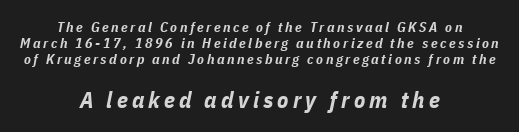
Q: Is the text bold? A: Yes.
Q: Is the text italic (slanted)? A: Yes, it leans right by about 11 degrees.
Q: Is the text underlined? A: No.
Q: How is the paragraph aligned? A: Centered.
Q: Is the spacing between lines tight, normal or loose? A: Tight.
Q: Which block of text is set in a larger size, the first (top) or the second (bottom)? A: The second (bottom) one.
